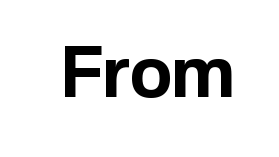
The image shows 70 px bold sans-serif type, upright; set normal letter spacing, not underlined; low stroke contrast and a medium x-height.
